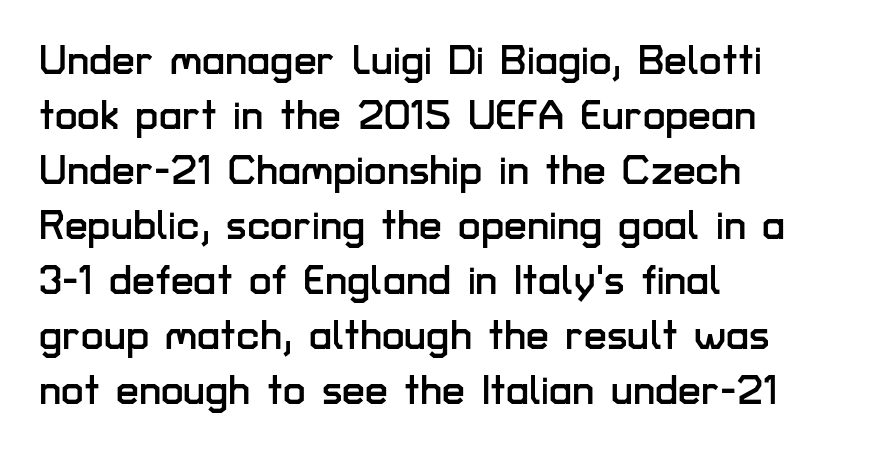
Alignment: flush left. The letters sit at their default tracking, neither squeezed nor spread. This sample keeps an unexceptional amount of space between lines. The axis of the letterforms is exactly vertical.
